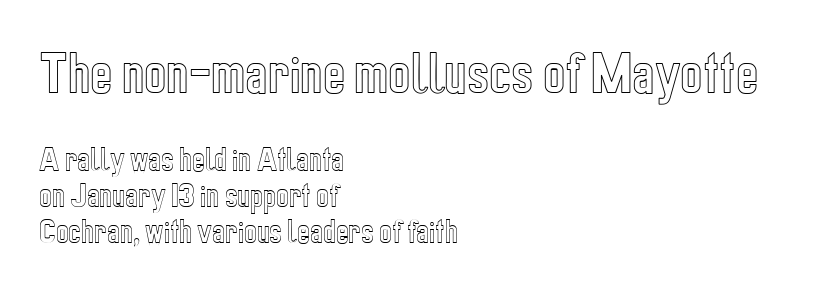
Ascenders rise straight up at ninety degrees. These lines are rendered in a variable-pitch font. The line texture is even and compact thanks to regular tracking. Horizontal bands of white between lines are of average thickness. If you squint, the top block still reads clearly — it's the larger of the two.
